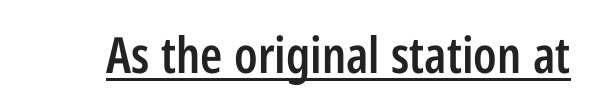
The image shows 50 px semibold, condensed sans-serif type, upright; set normal letter spacing, underlined; low stroke contrast and a medium x-height.
